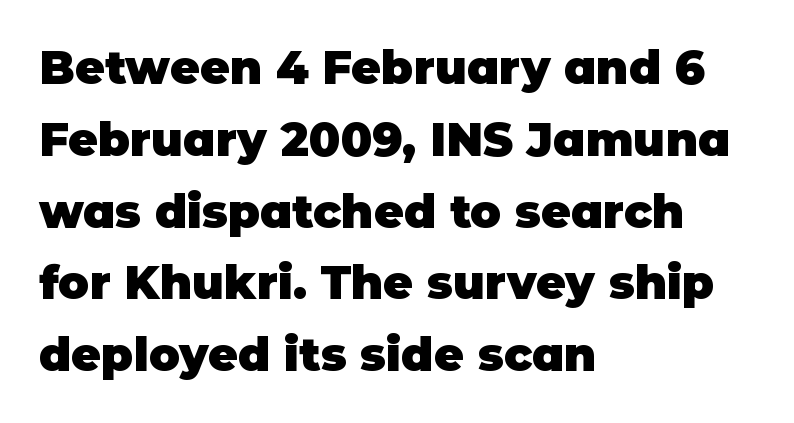
Look at the bottom of the vertical strokes: they stop flat, with no serifs. The rendering uses natural spacing where letterforms have individual widths. Where is the straight margin? On the left. Heavy, bold letterforms.
